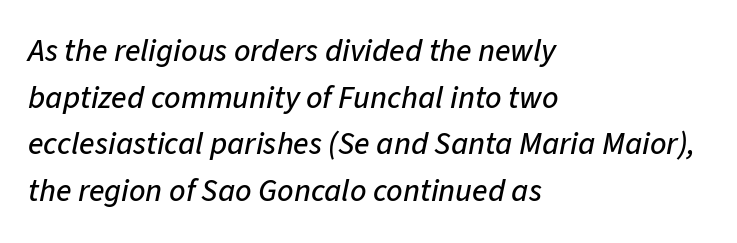
Italic: yes, the glyphs are oblique. Underline: absent. These lines sit exactly where default settings would place them. Students, note that the glyphs here touch the page at normal intervals. Think of a printed novel: that variable character pitch is what you see here. Each line starts at the same left margin while the right side varies.
